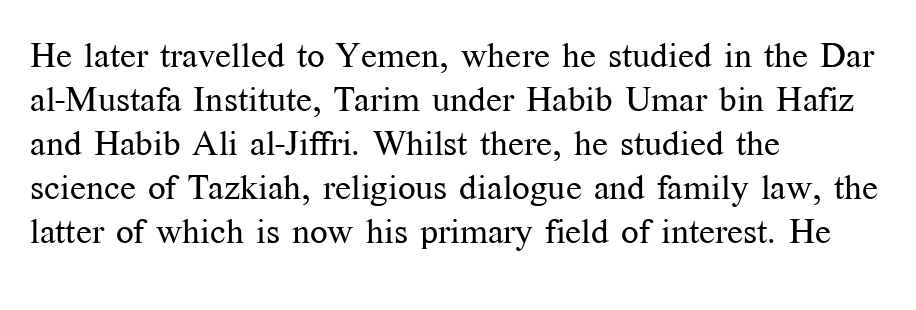
Note: serifs present on the glyphs. A roman cut, with each character standing at attention. The letterforms sit at book weight or below. Varying glyph widths throughout — classic text-font behaviour.
